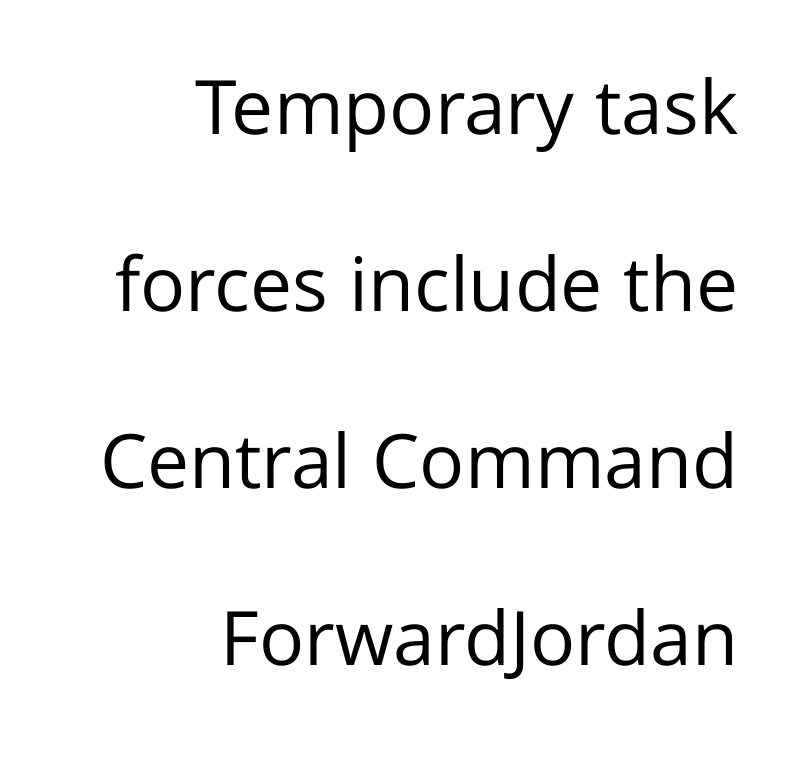
Is this a fixed-width face? No — the glyphs have proportional, varying widths. Compared with a flush-left layout, this one pins lines to the opposite, right side. Are there feet on the stems? There aren't — it's a sans. Rule under the text: the space is simply empty. Weight: in the light-to-regular range. Words appear dense and cohesive because spacing is normal.
